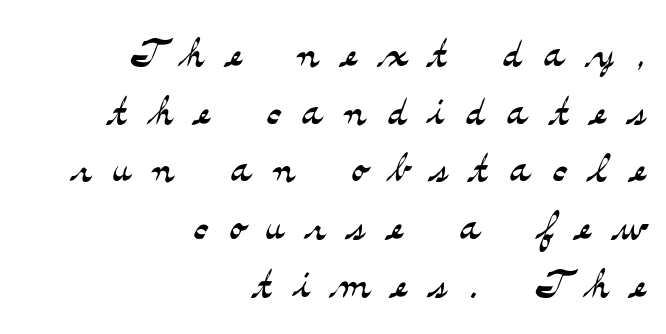
{"serif": "yes", "bold": "no", "weight": "light", "width": "wide", "stroke_contrast": "medium", "x_height": "small", "monospaced": "no", "underline": "no", "align": "right", "line_spacing": "tight", "line_spacing_ratio": 1.05, "letter_spacing": "wide", "letter_spacing_em": 0.39, "glyph_px": 55}
